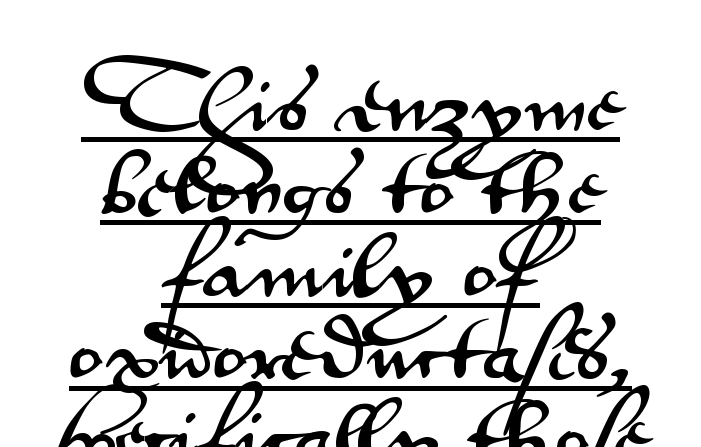
Q: Is the text italic (slanted)? A: Yes.
Q: Is the typeface a serif or a sans-serif typeface? A: Sans-serif.
Q: Is the text underlined? A: Yes.
Q: How is the paragraph aligned? A: Centered.
Q: Is the spacing between letters normal or unusually wide? A: Normal.
Q: Is the spacing between lines tight, normal or loose? A: Tight.
Q: Width (condensed, normal, or wide)? A: Wide.
Q: Stroke contrast? A: Medium.
Q: x-height? A: Small.
Q: Monospaced? A: No.
